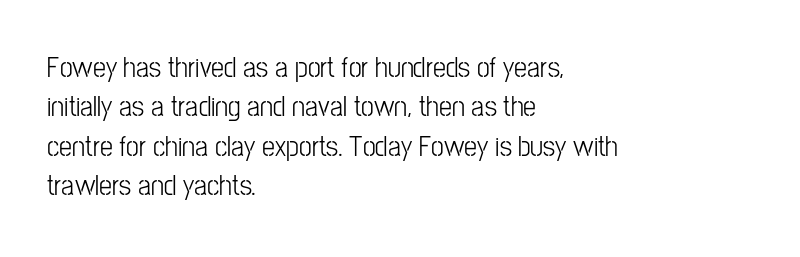
{"serif": "no", "italic": "no", "width": "condensed", "stroke_contrast": "low", "x_height": "medium", "monospaced": "no", "underline": "no", "align": "left", "line_spacing": "normal", "line_spacing_ratio": 1.36, "letter_spacing": "normal", "letter_spacing_em": 0.0, "glyph_px": 29}
